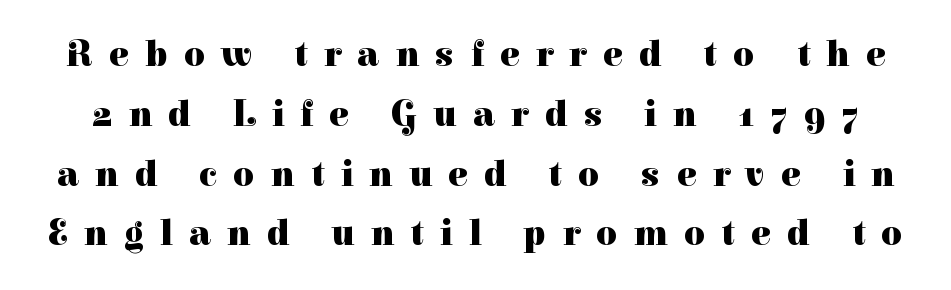
Q: Is the text bold? A: Yes.
Q: Is the text italic (slanted)? A: No, it is upright.
Q: Is the typeface a serif or a sans-serif typeface? A: Serif.
Q: Is the text underlined? A: No.
Q: Is the spacing between letters normal or unusually wide? A: Unusually wide.
Q: Is the spacing between lines tight, normal or loose? A: Normal.
Q: Width (condensed, normal, or wide)? A: Normal.
Q: Stroke contrast? A: High.
Q: x-height? A: Medium.
Q: Monospaced? A: No.
